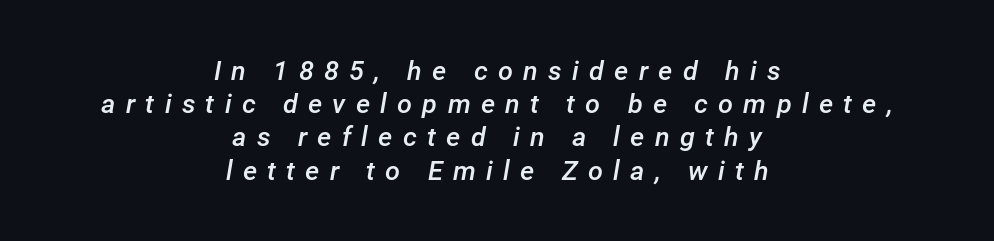
The image shows 27 px text type, italic (leaning right); set centered, line spacing 1.23x, unusually wide letter spacing (+0.38 em), not underlined.
